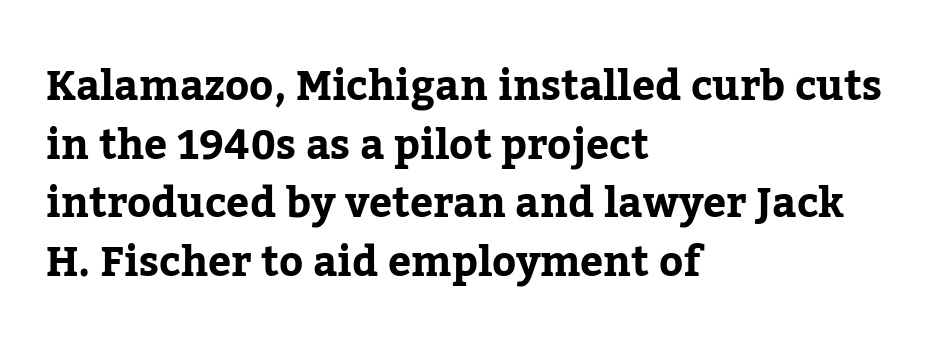
The image shows 41 px serif type, upright; set left-aligned, normal line spacing (1.43x), normal letter spacing, not underlined; low stroke contrast and a medium x-height.
